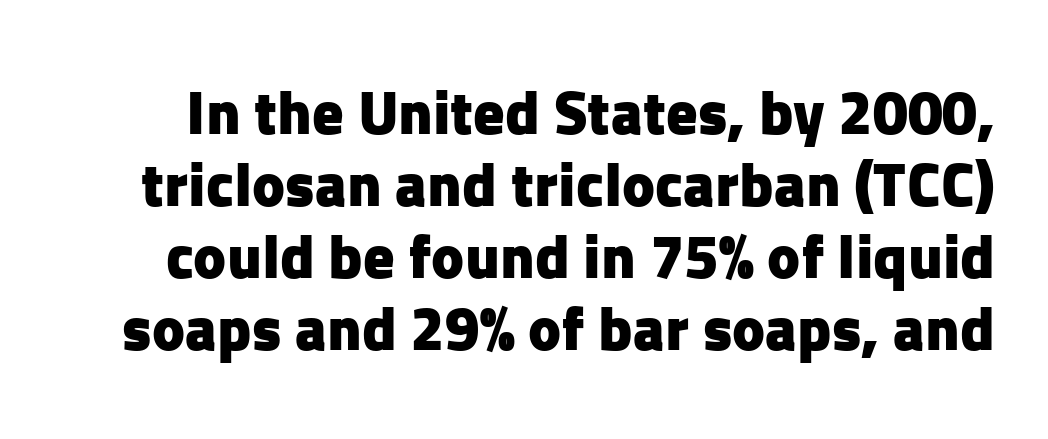
The rendering uses natural spacing where letterforms have individual widths. Compared with an ordinary text face, these strokes are far heavier — a full bold. The string is rendered with underlining switched off. Ordinary non-slanted type is in use. Unlike a traditional serif, this face leaves its strokes unadorned.
